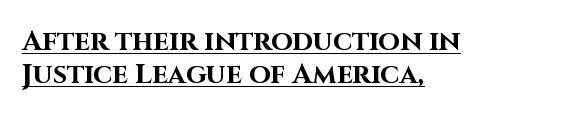
A typesetter would mark this as roman, not italic. Nope, no serifs anywhere on these letters. The rendering uses natural spacing where letterforms have individual widths. Compared with undecorated copy, this sample adds a rule below the words.
